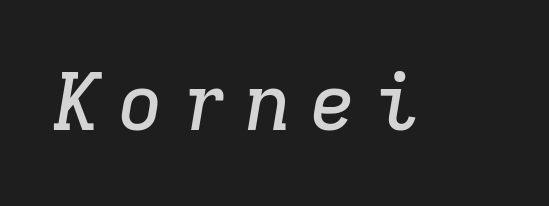
Look at the bottom of the vertical strokes: they flare into serifs here. These lines were composed using italics. The rendering uses typewriter-style spacing with identical character cells. Has an underline been added? It has not. Tracking value appears strongly positive — letters spread wide.
